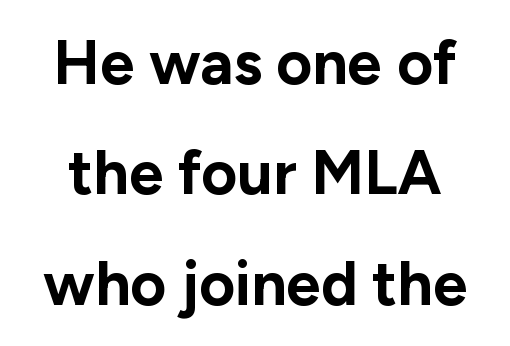
The image shows 62 px bold sans-serif type, upright; set line spacing 1.78x, normal letter spacing, not underlined; low stroke contrast and a medium x-height.
